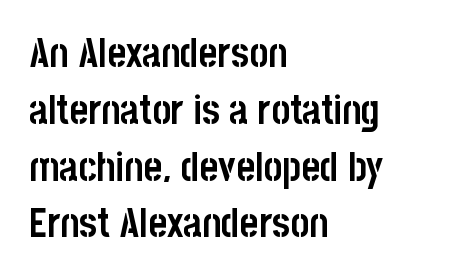
The image shows 40 px semibold, condensed sans-serif type, upright; set left-aligned, normal line spacing (1.42x), normal letter spacing, not underlined; low stroke contrast and a large x-height.
